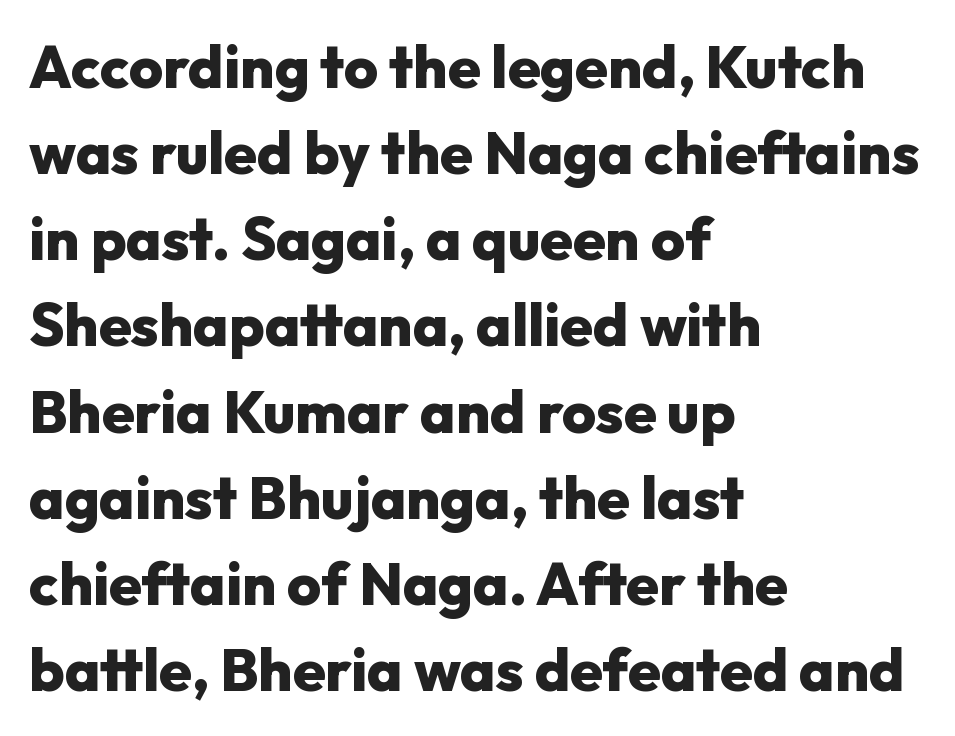
{"serif": "no", "italic": "no", "bold": "yes", "weight": "heavy", "width": "normal", "stroke_contrast": "low", "x_height": "medium", "monospaced": "no", "underline": "no", "align": "left", "line_spacing": "normal", "line_spacing_ratio": 1.46, "letter_spacing": "normal", "letter_spacing_em": 0.0, "glyph_px": 59}
